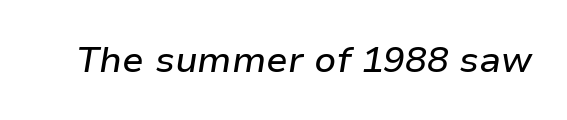
Q: Is the text italic (slanted)? A: Yes, it leans right by about 9 degrees.
Q: Is the text underlined? A: No.
Q: Is the spacing between letters normal or unusually wide? A: Normal.
Q: Width (condensed, normal, or wide)? A: Normal.
Q: Stroke contrast? A: Low.
Q: x-height? A: Medium.
Q: Monospaced? A: No.
